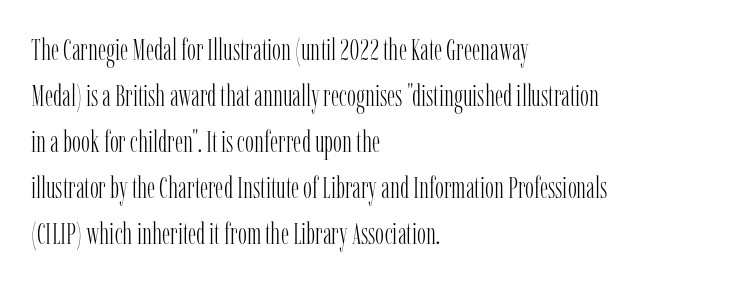
The image shows 30 px light, condensed serif type, upright; set left-aligned, normal line spacing (1.53x), normal letter spacing, not underlined; low stroke contrast and a medium x-height.
